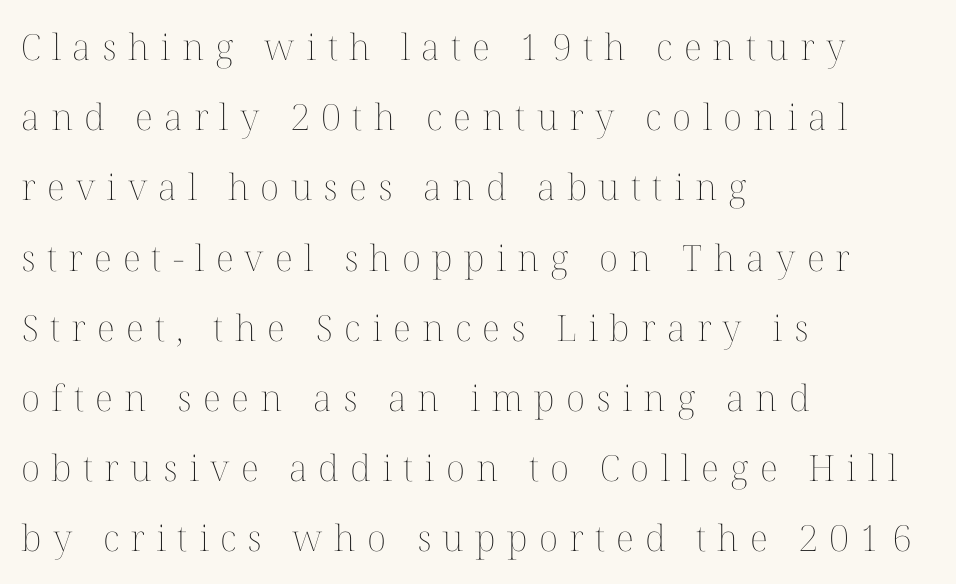
On a weight scale, this lands at 450 or below. A typesetter would mark this as roman, not italic. Is this a fixed-width face? No — the glyphs have proportional, varying widths. In terms of letterspacing, this is a distinctly airy, spread setting. If you drew a ruler down the left edge, every line would touch it. Descender tails drop into unmarked territory.
